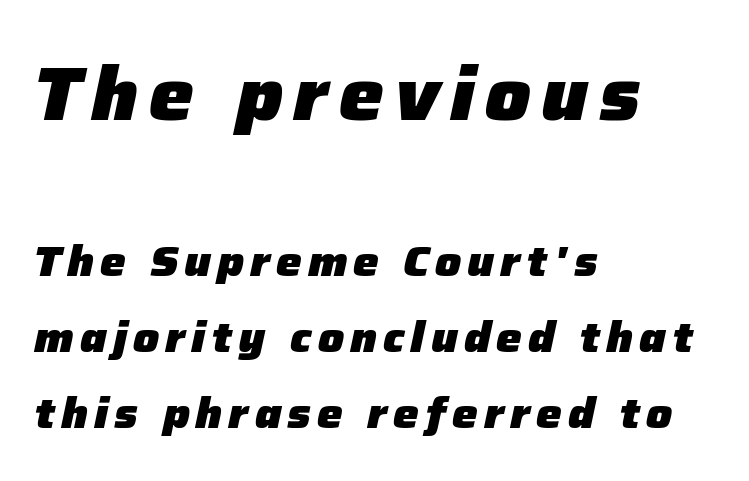
Compare the two chunks: the upper has the greater cap height. These lines are rendered in a variable-pitch font. Words float on clear page, feet unadorned. The rendering uses a bold face; every stroke is thick and dark.
